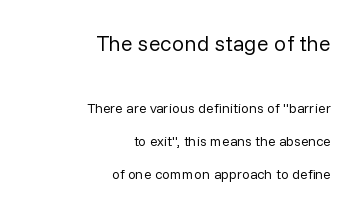
{"italic": "no", "bold": "no", "underline": "no", "align": "right", "line_spacing": "loose", "line_spacing_ratio": 2.36, "letter_spacing": "normal", "letter_spacing_em": 0.0, "larger_block": "first", "size_ratio": 1.57, "glyph_px": 22}
